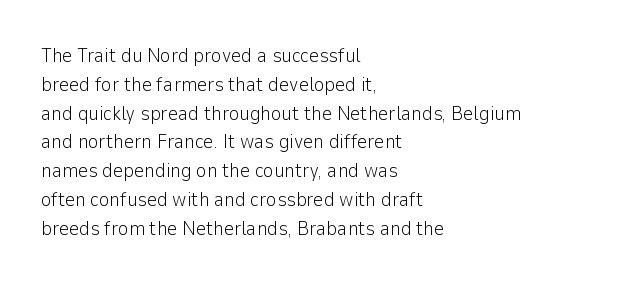
Vertical strokes here are truly vertical. The typesetting does not lean heavy: it is not bold. These lines keep a tight, regular rhythm from letter to letter. Anything drawn beneath the words? Only blank space. The designer left line spacing at the default. Caption: multi-line text, flush left, ragged right.
